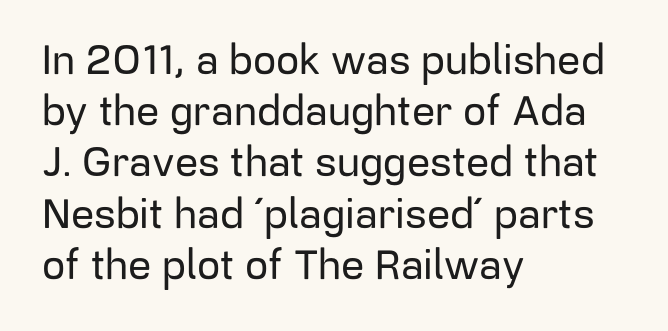
{"serif": "no", "italic": "no", "width": "normal", "stroke_contrast": "low", "x_height": "medium", "monospaced": "no", "underline": "no", "align": "left", "line_spacing": "normal", "line_spacing_ratio": 1.25, "letter_spacing": "normal", "letter_spacing_em": 0.0, "glyph_px": 41}
